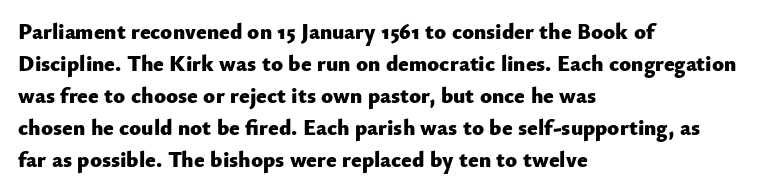
These lines were composed using upright roman letters. Bare-footed words on every line. The vertical gap from one line to the next is medium. Leftover space on each line is placed entirely after the last word. The line texture is even and compact thanks to regular tracking.
